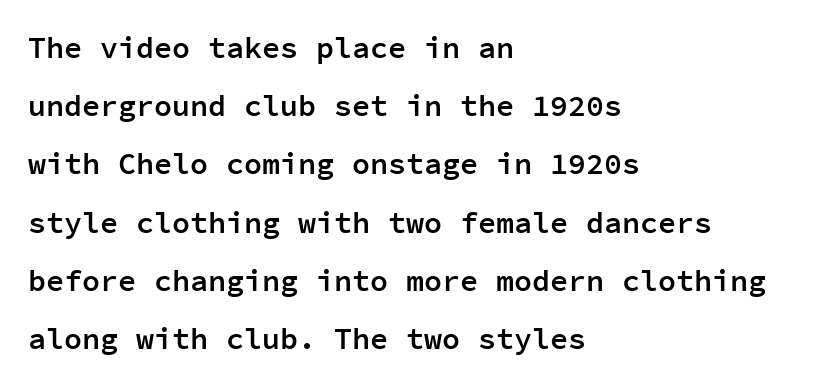
Q: Is the text bold? A: Semi-bold.
Q: Is the text italic (slanted)? A: No, it is upright.
Q: Is the typeface a serif or a sans-serif typeface? A: Sans-serif.
Q: Is the text underlined? A: No.
Q: How is the paragraph aligned? A: Left-aligned.
Q: Is the spacing between letters normal or unusually wide? A: Normal.
Q: Is the spacing between lines tight, normal or loose? A: Loose.
Q: Width (condensed, normal, or wide)? A: Normal.
Q: Stroke contrast? A: Low.
Q: x-height? A: Medium.
Q: Monospaced? A: Yes.
